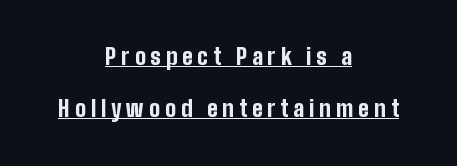
Q: Is the text bold? A: Yes.
Q: Is the text italic (slanted)? A: No, it is upright.
Q: Is the text underlined? A: Yes.
Q: How is the paragraph aligned? A: Centered.
Q: Is the spacing between letters normal or unusually wide? A: Unusually wide.
Q: Is the spacing between lines tight, normal or loose? A: Loose.
